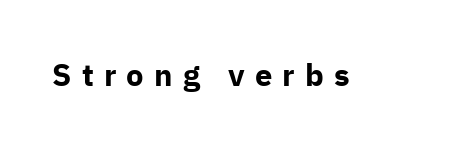
Q: Is the text bold? A: Yes.
Q: Is the text italic (slanted)? A: No, it is upright.
Q: Is the typeface a serif or a sans-serif typeface? A: Sans-serif.
Q: Is the text underlined? A: No.
Q: Is the spacing between letters normal or unusually wide? A: Unusually wide.
Q: Width (condensed, normal, or wide)? A: Normal.
Q: Stroke contrast? A: Low.
Q: x-height? A: Medium.
Q: Monospaced? A: No.
